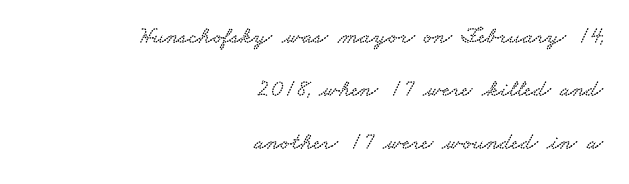
The image shows 24 px text type; set right-aligned, loose line spacing (2.21x), normal letter spacing, not underlined.
